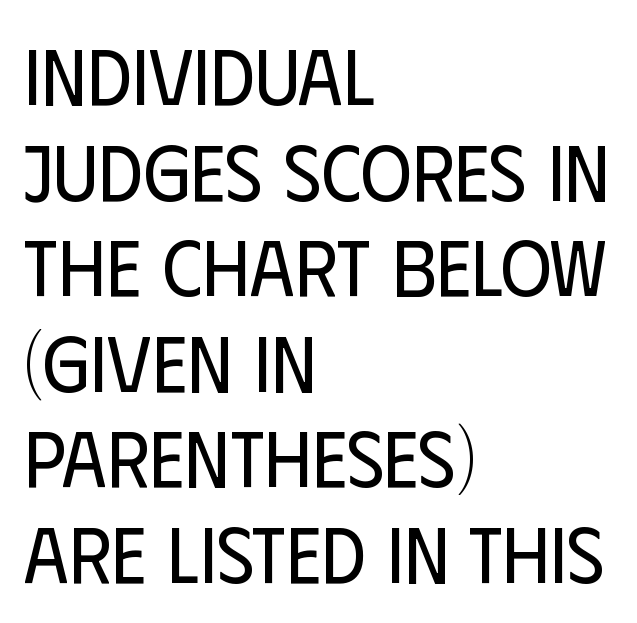
The image shows 79 px regular-weight, condensed sans-serif type, upright; set left-aligned, line spacing 1.21x, normal letter spacing, not underlined; low stroke contrast and a large x-height.
